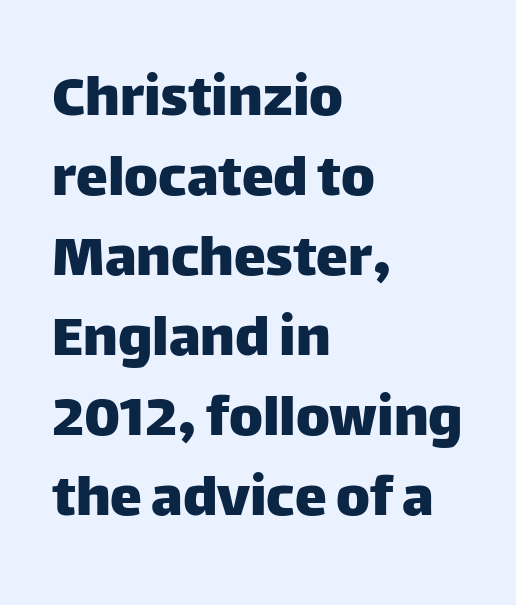
The image shows 64 px sans-serif type, upright; set left-aligned, normal line spacing (1.25x), normal letter spacing, not underlined; low stroke contrast and a large x-height.
